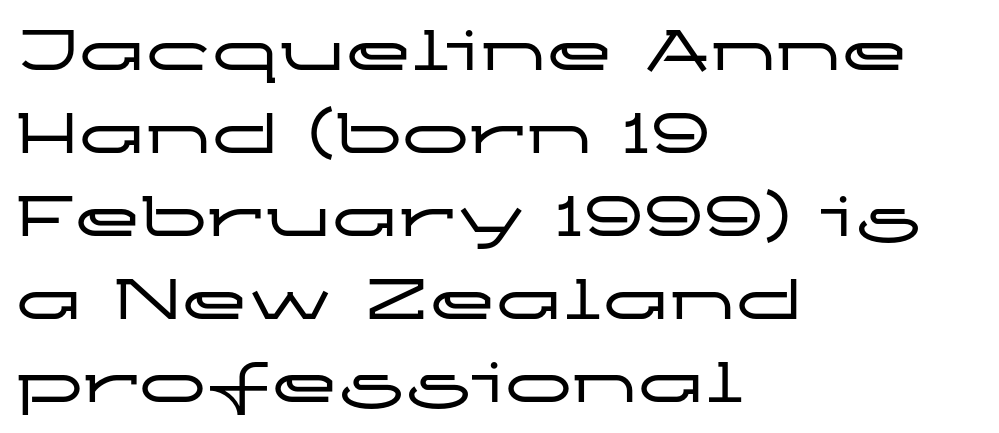
The image shows 67 px wide sans-serif type, upright; set left-aligned, line spacing 1.24x, normal letter spacing, not underlined; low stroke contrast and a medium x-height.
